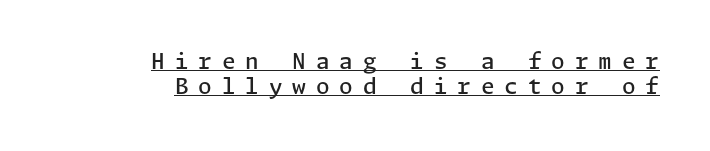
This is moderately heavy type, rendered in semibold. The lines in this sample share a right terminus and differ only in where they begin. Tracking here is generous; glyphs stand well apart from one another. A typographer would call this underscored text. A typesetter would mark this as roman, not italic. The space between consecutive lines is stingy.
